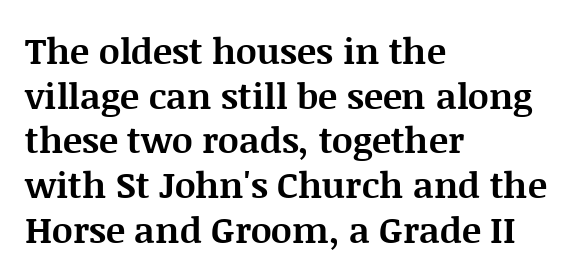
The image shows 36 px bold serif type, upright; set left-aligned, line spacing 1.24x, normal letter spacing, not underlined; medium stroke contrast and a large x-height.
